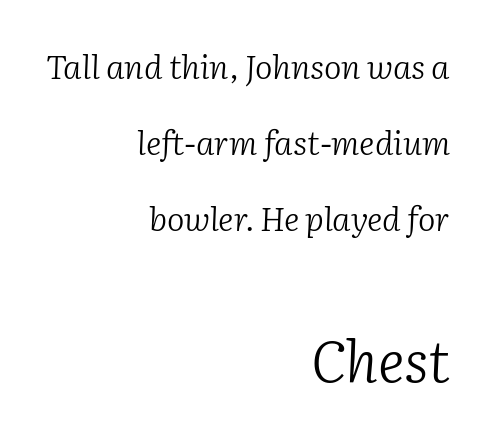
Q: Is the text bold? A: No.
Q: Is the text italic (slanted)? A: Yes, it leans right by about 2 degrees.
Q: Is the typeface a serif or a sans-serif typeface? A: Serif.
Q: Is the text underlined? A: No.
Q: How is the paragraph aligned? A: Right-aligned.
Q: Is the spacing between letters normal or unusually wide? A: Normal.
Q: Is the spacing between lines tight, normal or loose? A: Loose.
Q: Which block of text is set in a larger size, the first (top) or the second (bottom)? A: The second (bottom) one.
Q: Width (condensed, normal, or wide)? A: Normal.
Q: Stroke contrast? A: Low.
Q: x-height? A: Medium.
Q: Monospaced? A: No.
